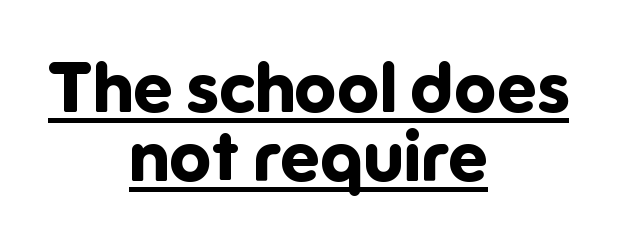
Compared with typical body copy, the letter spacing here is the same. The paragraph has two soft edges and a firm central axis. Every stem runs plumb, perpendicular to the baseline. A typesetter would label this face a sans. The passage shown is typed in a proportional face where columns would drift.
